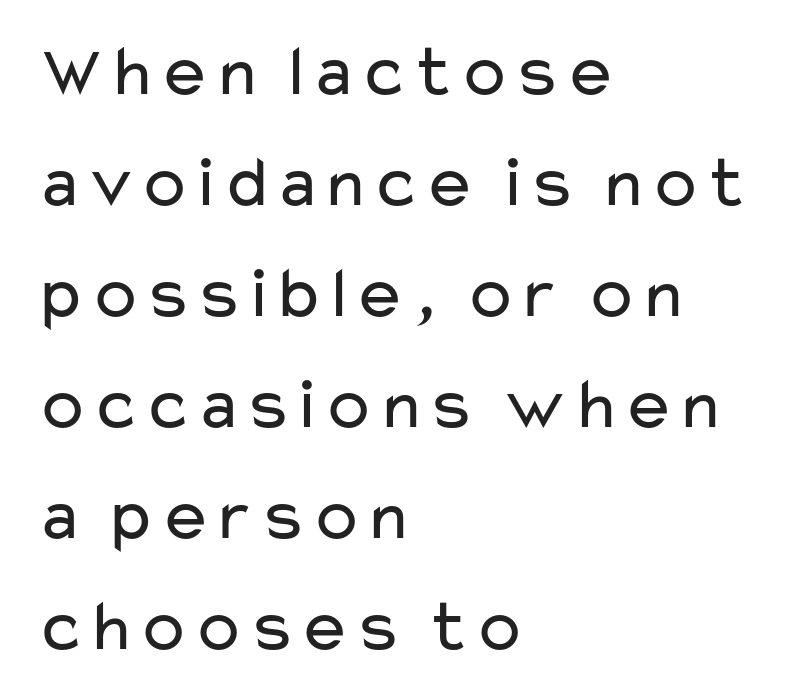
The image shows 73 px regular-weight, wide sans-serif type, upright; set left-aligned, normal line spacing (1.52x), normal letter spacing, not underlined; low stroke contrast and a medium x-height.
